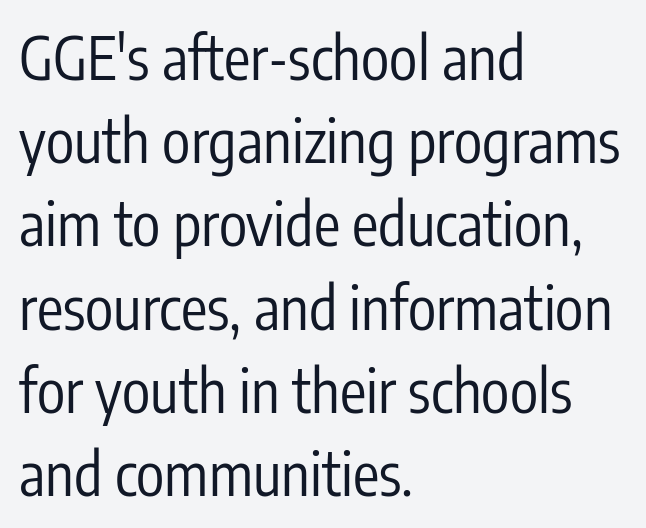
The image shows 59 px regular-weight, condensed sans-serif type, upright; set left-aligned, normal line spacing (1.41x), normal letter spacing, not underlined; low stroke contrast and a medium x-height.
